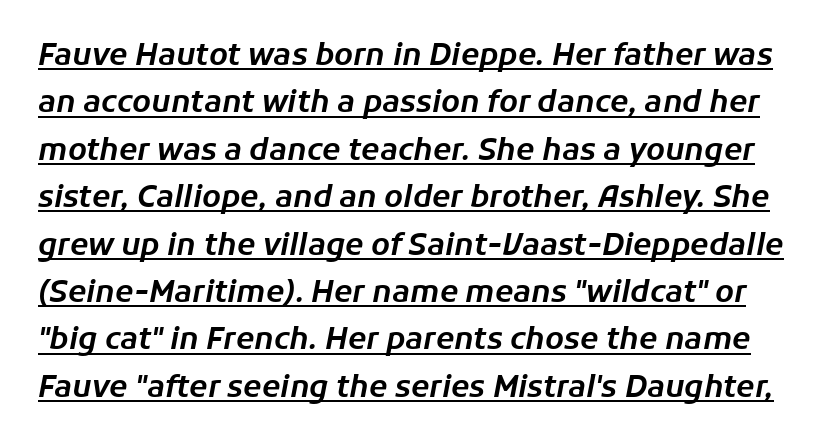
Q: Is the text italic (slanted)? A: Yes, it leans right by about 11 degrees.
Q: Is the text underlined? A: Yes.
Q: Is the spacing between letters normal or unusually wide? A: Normal.
Q: Is the spacing between lines tight, normal or loose? A: Normal.
Q: Width (condensed, normal, or wide)? A: Normal.
Q: Stroke contrast? A: Low.
Q: x-height? A: Medium.
Q: Monospaced? A: No.
